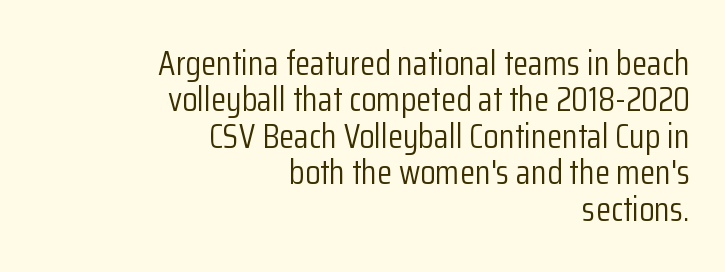
{"serif": "no", "italic": "no", "bold": "no", "weight": "light", "width": "condensed", "stroke_contrast": "low", "x_height": "medium", "monospaced": "no", "underline": "no", "align": "right", "line_spacing": "tight", "line_spacing_ratio": 1.04, "letter_spacing": "normal", "letter_spacing_em": 0.0, "glyph_px": 35}
